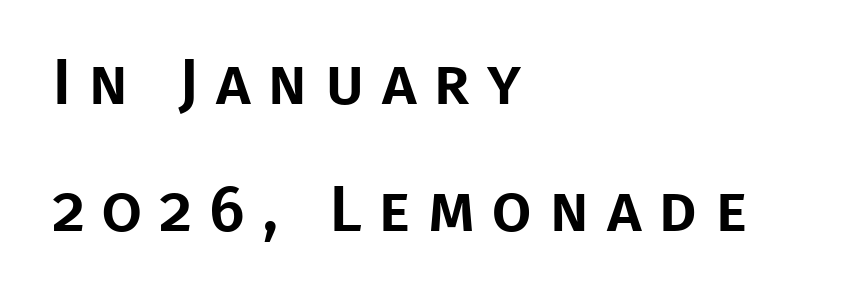
Q: Is the text italic (slanted)? A: No, it is upright.
Q: Is the typeface a serif or a sans-serif typeface? A: Sans-serif.
Q: Is the text underlined? A: No.
Q: How is the paragraph aligned? A: Left-aligned.
Q: Is the spacing between letters normal or unusually wide? A: Unusually wide.
Q: Is the spacing between lines tight, normal or loose? A: Loose.
Q: Width (condensed, normal, or wide)? A: Normal.
Q: Stroke contrast? A: Low.
Q: x-height? A: Large.
Q: Monospaced? A: No.
